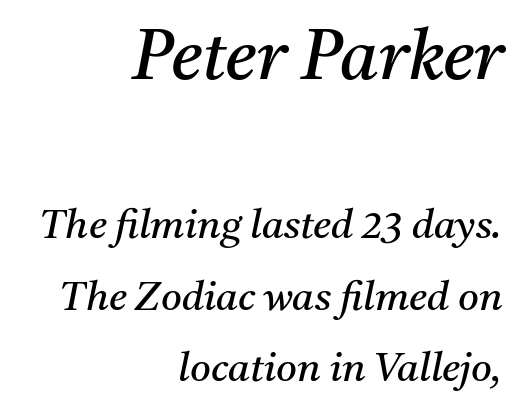
Glyph-to-glyph distance matches everyday printed text. To sum up the face: it has serifs. Spacing verdict: proportional, widths tailored to each character. The typography opts for an oblique posture over an upright one. Scale decreases going downward across the two blocks. Is this a heavy cut? Hardly; it is regular or lighter.
